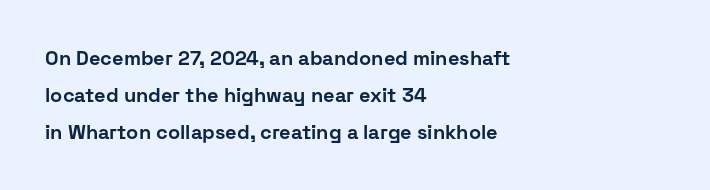
{"italic": "no", "bold": "yes", "underline": "no", "align": "left", "line_spacing_ratio": 1.84, "letter_spacing": "normal", "letter_spacing_em": 0.0, "glyph_px": 20}
